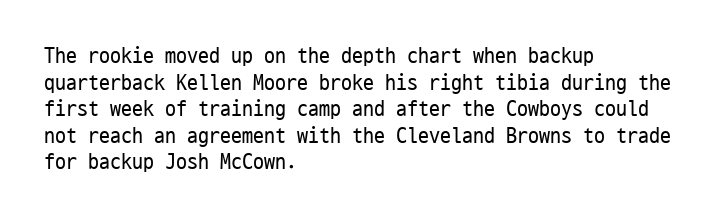
The image shows 22 px text type, upright; set left-aligned, line spacing 1.21x, normal letter spacing, not underlined.
